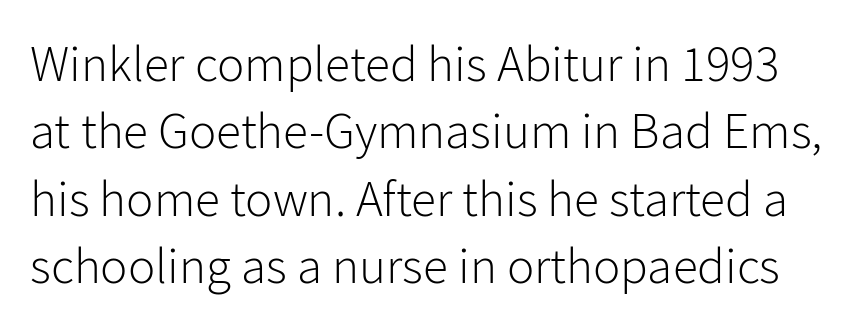
The image shows 51 px light sans-serif type, upright; set normal line spacing (1.32x), normal letter spacing, not underlined; low stroke contrast and a medium x-height.
